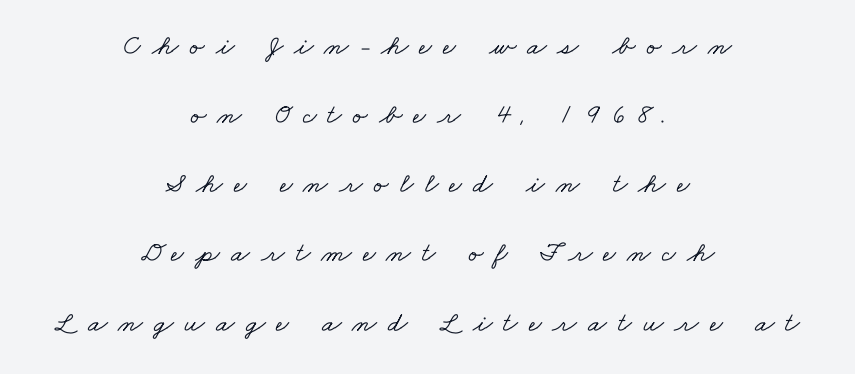
Q: Is the typeface a serif or a sans-serif typeface? A: Serif.
Q: Is the text underlined? A: No.
Q: How is the paragraph aligned? A: Centered.
Q: Is the spacing between letters normal or unusually wide? A: Unusually wide.
Q: Is the spacing between lines tight, normal or loose? A: Loose.
Q: Width (condensed, normal, or wide)? A: Wide.
Q: Stroke contrast? A: Low.
Q: x-height? A: Small.
Q: Monospaced? A: No.
